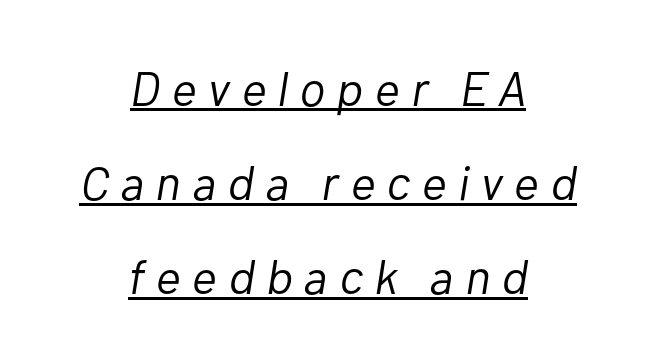
The image shows 48 px light type, italic (leaning right); set centered, loose line spacing (1.96x), unusually wide letter spacing (+0.24 em), underlined; low stroke contrast and a medium x-height.
